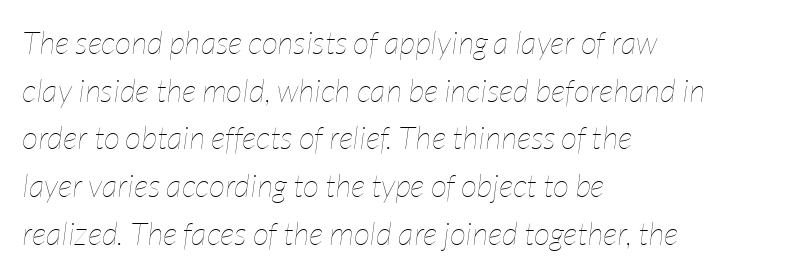
Q: Is the text bold? A: No.
Q: Is the text italic (slanted)? A: Yes, it leans right by about 7 degrees.
Q: Is the text underlined? A: No.
Q: How is the paragraph aligned? A: Left-aligned.
Q: Is the spacing between letters normal or unusually wide? A: Normal.
Q: Is the spacing between lines tight, normal or loose? A: Normal.
Q: Width (condensed, normal, or wide)? A: Condensed.
Q: Stroke contrast? A: Low.
Q: x-height? A: Medium.
Q: Monospaced? A: No.
